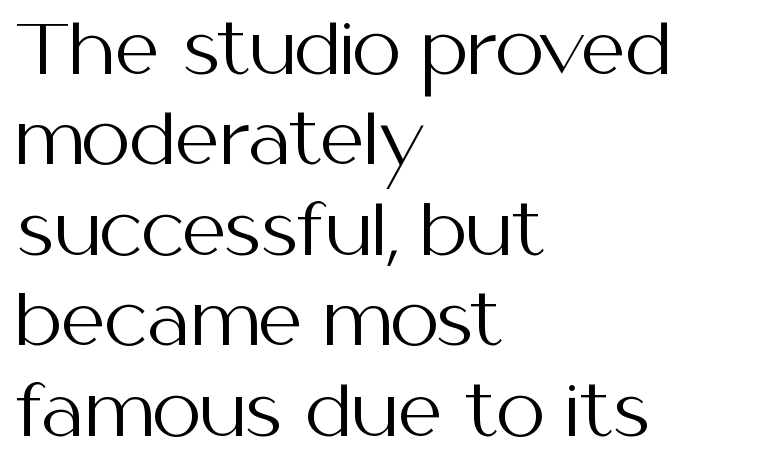
Q: Is the text bold? A: No.
Q: Is the text italic (slanted)? A: No, it is upright.
Q: Is the typeface a serif or a sans-serif typeface? A: Sans-serif.
Q: Is the text underlined? A: No.
Q: How is the paragraph aligned? A: Left-aligned.
Q: Is the spacing between letters normal or unusually wide? A: Normal.
Q: Is the spacing between lines tight, normal or loose? A: Normal.
Q: Width (condensed, normal, or wide)? A: Normal.
Q: Stroke contrast? A: Medium.
Q: x-height? A: Medium.
Q: Monospaced? A: No.
